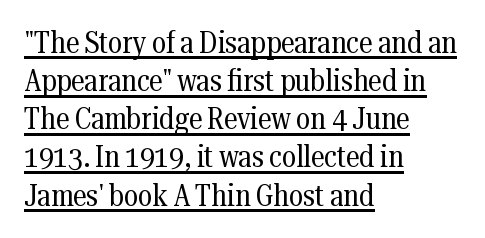
No letter is thick-stroked: the sample isn't bold. If you drew a ruler down the left edge, every line would touch it. Are there feet on the stems? There are — it's a serif. This is roman type, the default non-slanted kind.
